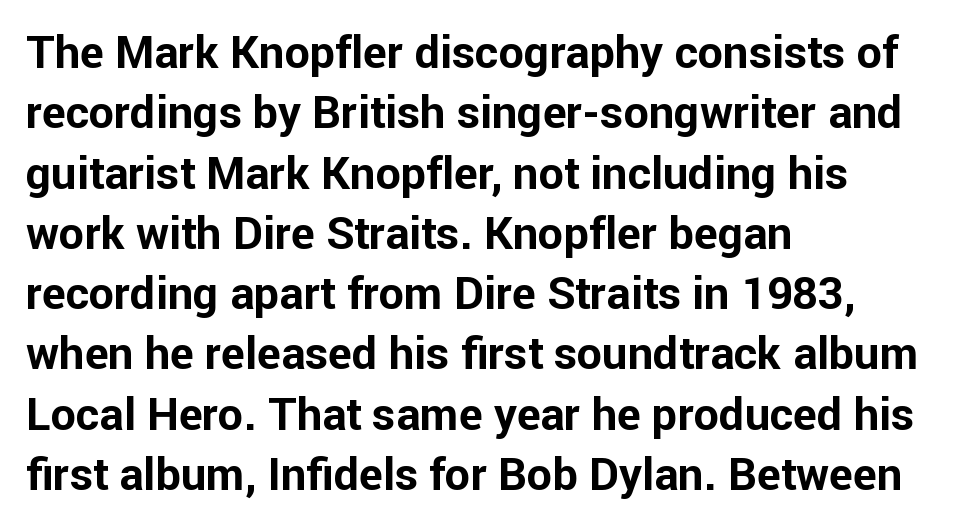
Q: Is the text bold? A: Yes.
Q: Is the text italic (slanted)? A: No, it is upright.
Q: Is the typeface a serif or a sans-serif typeface? A: Sans-serif.
Q: Is the text underlined? A: No.
Q: How is the paragraph aligned? A: Left-aligned.
Q: Is the spacing between letters normal or unusually wide? A: Normal.
Q: Is the spacing between lines tight, normal or loose? A: Normal.
Q: Width (condensed, normal, or wide)? A: Normal.
Q: Stroke contrast? A: Low.
Q: x-height? A: Medium.
Q: Monospaced? A: No.
